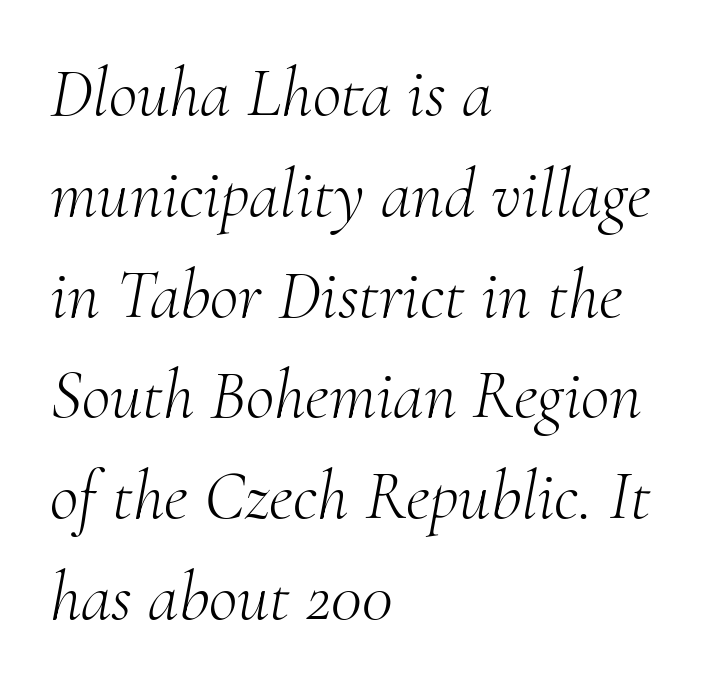
The image shows 70 px light serif type, italic (leaning right); set left-aligned, normal line spacing (1.44x), normal letter spacing, not underlined; medium stroke contrast and a small x-height.
